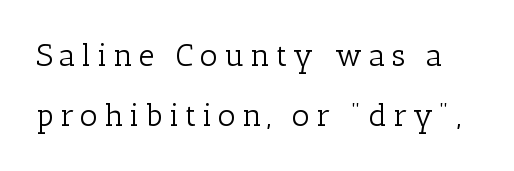
Q: Is the text bold? A: No.
Q: Is the text italic (slanted)? A: No, it is upright.
Q: Is the typeface a serif or a sans-serif typeface? A: Serif.
Q: Is the text underlined? A: No.
Q: Is the spacing between letters normal or unusually wide? A: Unusually wide.
Q: Is the spacing between lines tight, normal or loose? A: Loose.
Q: Width (condensed, normal, or wide)? A: Normal.
Q: Stroke contrast? A: Low.
Q: x-height? A: Medium.
Q: Monospaced? A: No.
